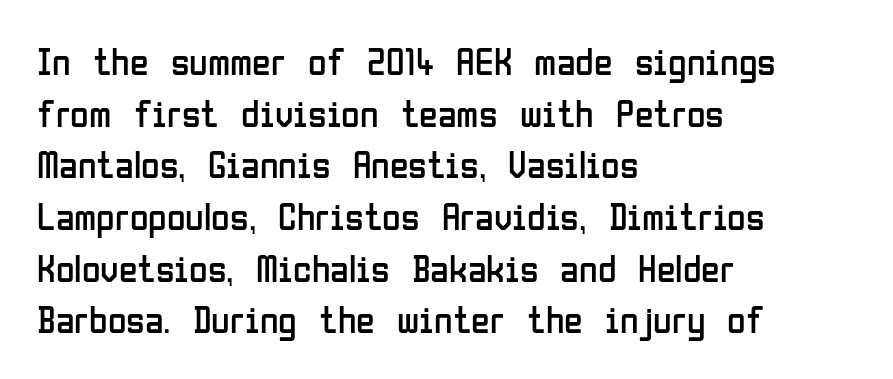
The image shows 38 px regular-weight, condensed sans-serif type, upright; set left-aligned, normal line spacing (1.36x), normal letter spacing, not underlined; low stroke contrast and a medium x-height.
